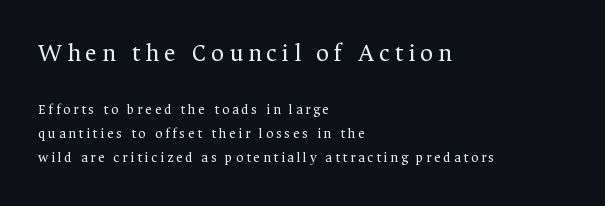
A classic flush-left, rag-right setting is used for this passage. The axis of the letterforms is exactly vertical. Caption: expanded tracking, letters set apart. Weight: not bold — regular or lighter. Bare-footed words on every line. Which chunk is bigger? The first one — the top block dwarfs the bottom.
